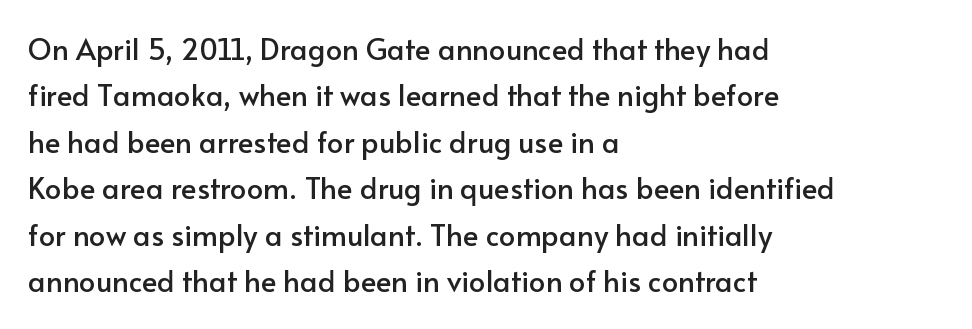
The image shows 29 px sans-serif type, upright; set left-aligned, normal line spacing (1.6x), normal letter spacing, not underlined; low stroke contrast and a small x-height.
